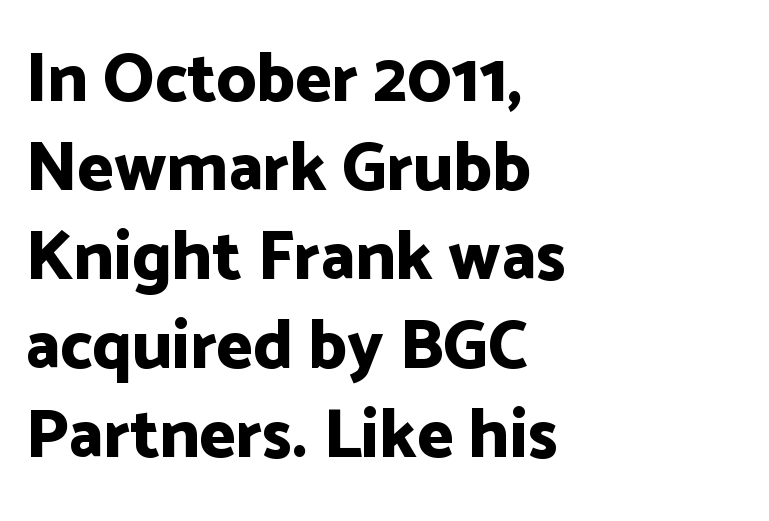
How heavy is the stroke? Heavy — this is a bold. The face used here is proportionally spaced, like ordinary book or web type. This is sans-serif lettering, the kind often seen on screens and signage. There is no visible air inserted between adjacent glyphs.
